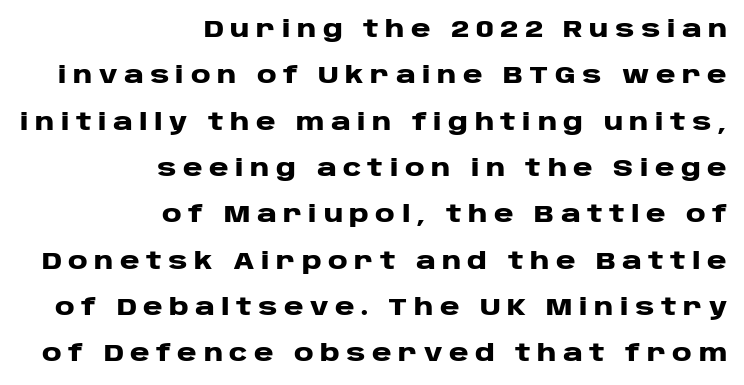
Q: Is the text bold? A: Yes.
Q: Is the text italic (slanted)? A: No, it is upright.
Q: Is the text underlined? A: No.
Q: How is the paragraph aligned? A: Right-aligned.
Q: Is the spacing between letters normal or unusually wide? A: Unusually wide.
Q: Is the spacing between lines tight, normal or loose? A: Loose.
